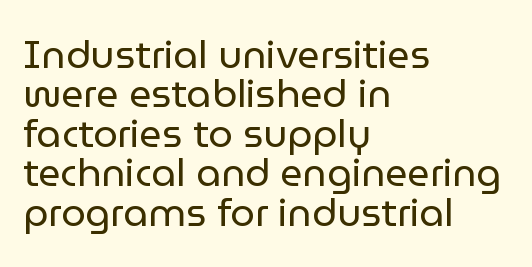
The image shows 39 px regular-weight sans-serif type, upright; set left-aligned, tight line spacing (1.01x), normal letter spacing, not underlined; low stroke contrast and a medium x-height.
